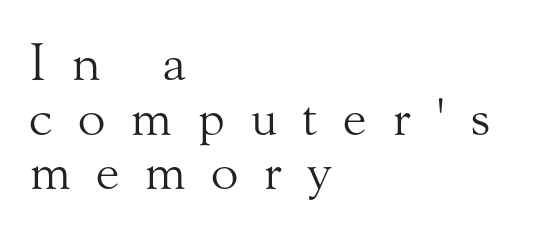
Q: Is the text bold? A: No.
Q: Is the text italic (slanted)? A: No, it is upright.
Q: Is the typeface a serif or a sans-serif typeface? A: Serif.
Q: Is the text underlined? A: No.
Q: How is the paragraph aligned? A: Left-aligned.
Q: Is the spacing between letters normal or unusually wide? A: Unusually wide.
Q: Is the spacing between lines tight, normal or loose? A: Tight.
Q: Width (condensed, normal, or wide)? A: Normal.
Q: Stroke contrast? A: Medium.
Q: x-height? A: Small.
Q: Monospaced? A: No.
